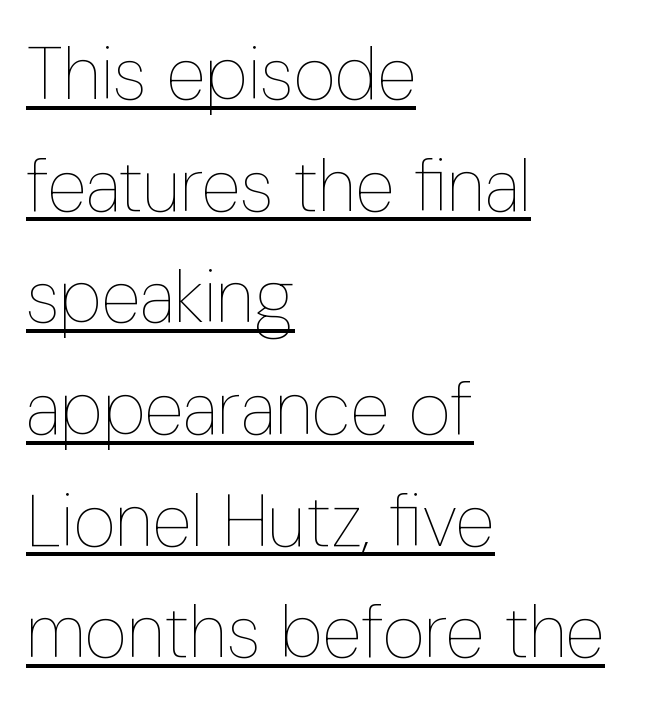
Q: Is the text bold? A: No.
Q: Is the text italic (slanted)? A: No, it is upright.
Q: Is the text underlined? A: Yes.
Q: How is the paragraph aligned? A: Left-aligned.
Q: Is the spacing between letters normal or unusually wide? A: Normal.
Q: Is the spacing between lines tight, normal or loose? A: Normal.
Q: Width (condensed, normal, or wide)? A: Condensed.
Q: Stroke contrast? A: Low.
Q: x-height? A: Medium.
Q: Monospaced? A: No.
